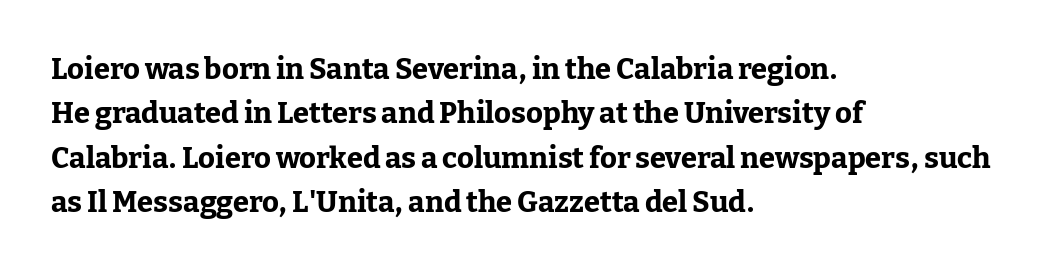
The image shows 29 px bold serif type, upright; set left-aligned, normal line spacing (1.53x), normal letter spacing, not underlined; low stroke contrast and a medium x-height.
